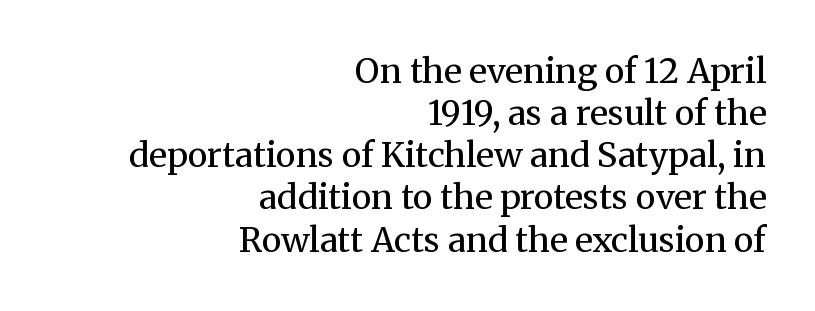
Think of a printed novel: that variable character pitch is what you see here. Posture: vertical. Rule under the text: the space is simply empty. The characters display serif detailing at their extremities.
